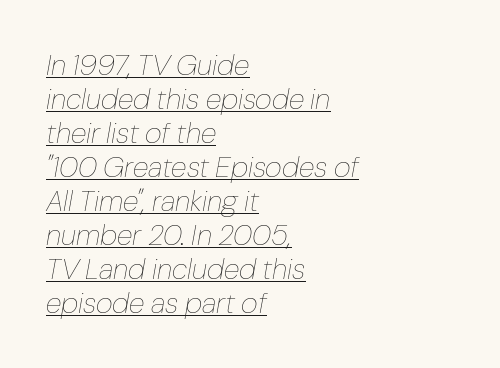
The image shows 29 px thin type, italic (leaning right); set left-aligned, line spacing 1.17x, normal letter spacing, underlined; low stroke contrast and a medium x-height.
